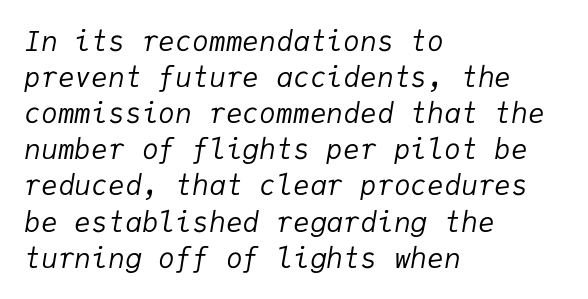
{"italic": "yes", "lean": "right", "slant_degrees": 9, "bold": "no", "weight": "regular", "width": "normal", "stroke_contrast": "low", "x_height": "medium", "monospaced": "yes", "underline": "no", "align": "left", "line_spacing": "normal", "line_spacing_ratio": 1.29, "letter_spacing": "normal", "letter_spacing_em": 0.0, "glyph_px": 28}
